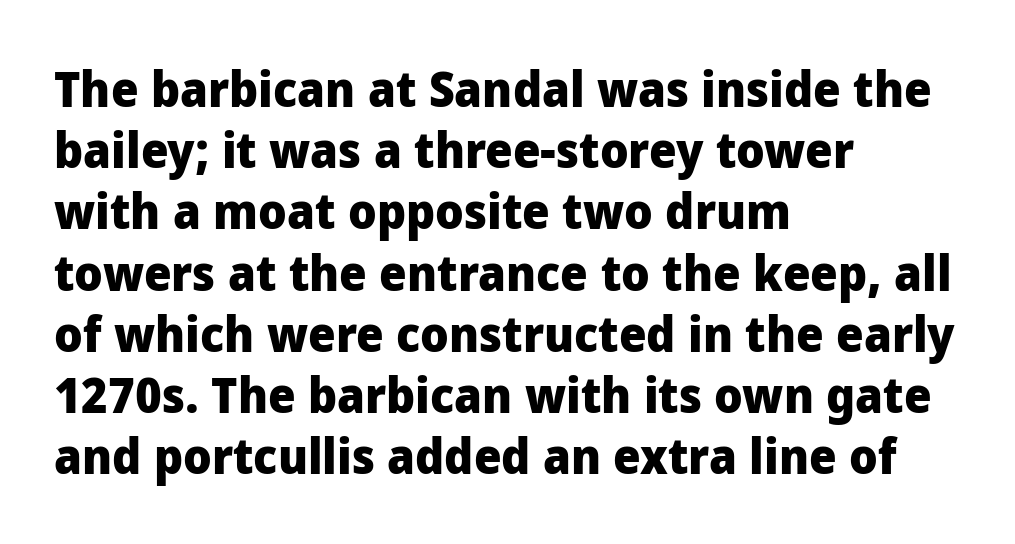
{"serif": "no", "italic": "no", "bold": "yes", "weight": "heavy", "width": "normal", "stroke_contrast": "low", "x_height": "medium", "monospaced": "no", "underline": "no", "align": "left", "line_spacing": "normal", "line_spacing_ratio": 1.25, "letter_spacing": "normal", "letter_spacing_em": 0.0, "glyph_px": 49}
